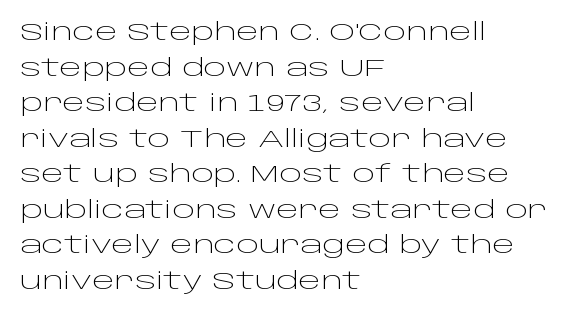
The image shows 24 px text type, upright; set left-aligned, normal line spacing (1.48x), normal letter spacing, not underlined.
